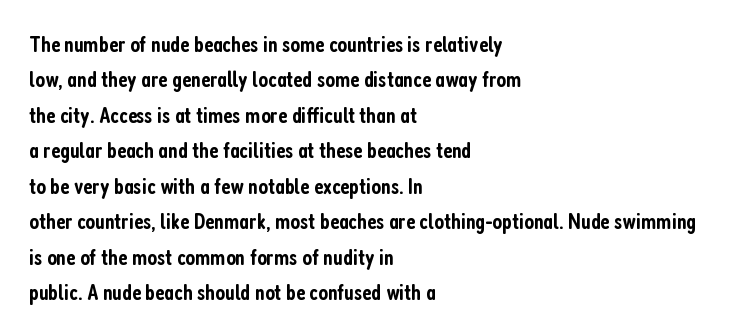
Q: Is the text bold? A: Semi-bold.
Q: Is the text italic (slanted)? A: No, it is upright.
Q: Is the text underlined? A: No.
Q: How is the paragraph aligned? A: Left-aligned.
Q: Is the spacing between letters normal or unusually wide? A: Normal.
Q: Is the spacing between lines tight, normal or loose? A: Normal.
